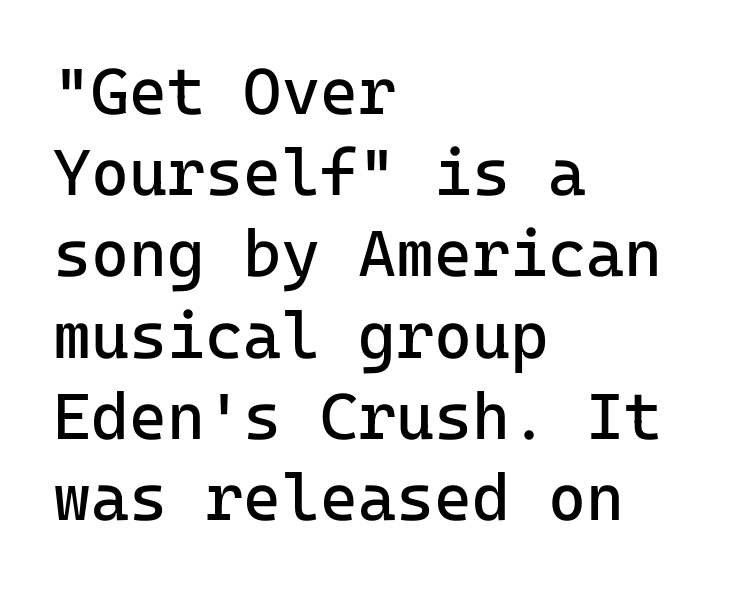
Letterform terminals end flat and unadorned throughout the passage. How would I describe the line gaps? Plain and ordinary. The letterforms sit shoulder to shoulder at normal distance. Weight: regular or lighter. Style check: upright. Decoration check: the copy has no underline.
